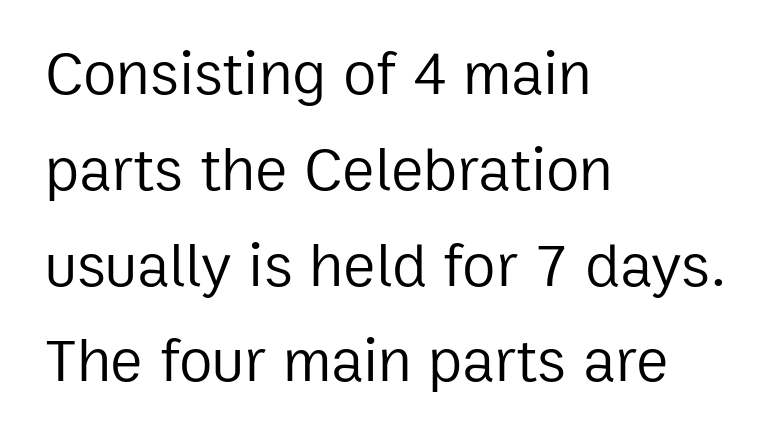
Q: Is the text bold? A: No.
Q: Is the text italic (slanted)? A: No, it is upright.
Q: Is the typeface a serif or a sans-serif typeface? A: Sans-serif.
Q: Is the text underlined? A: No.
Q: How is the paragraph aligned? A: Left-aligned.
Q: Is the spacing between letters normal or unusually wide? A: Normal.
Q: Is the spacing between lines tight, normal or loose? A: Normal.
Q: Width (condensed, normal, or wide)? A: Normal.
Q: Stroke contrast? A: Low.
Q: x-height? A: Medium.
Q: Monospaced? A: No.
